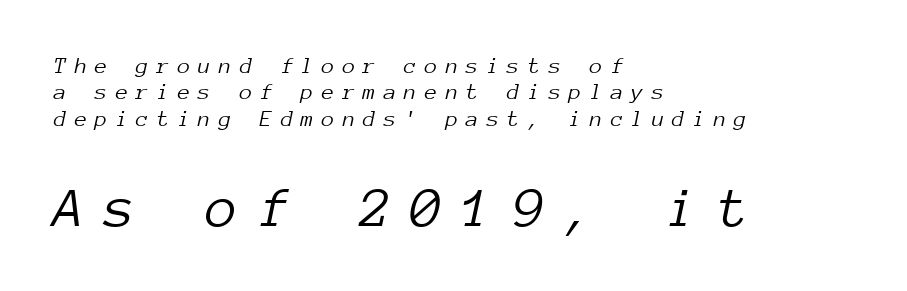
{"italic": "yes", "lean": "right", "slant_degrees": 12, "bold": "no", "weight": "light", "width": "normal", "stroke_contrast": "low", "x_height": "medium", "monospaced": "yes", "underline": "no", "align": "left", "line_spacing": "tight", "line_spacing_ratio": 1.15, "letter_spacing": "wide", "letter_spacing_em": 0.35, "larger_block": "second", "size_ratio": 2.48, "glyph_px": 57}
